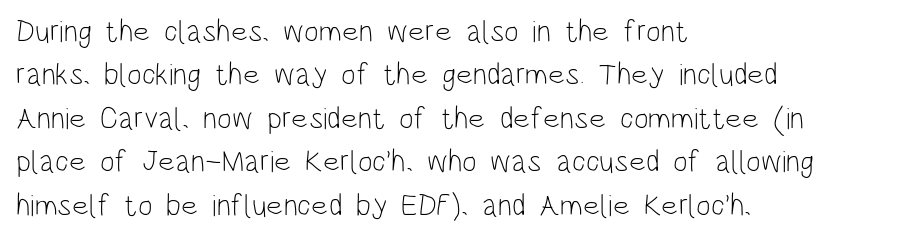
{"serif": "no", "italic": "no", "bold": "no", "weight": "light", "width": "condensed", "stroke_contrast": "low", "x_height": "large", "monospaced": "no", "underline": "no", "align": "left", "line_spacing": "normal", "line_spacing_ratio": 1.4, "letter_spacing": "normal", "letter_spacing_em": 0.0, "glyph_px": 31}
